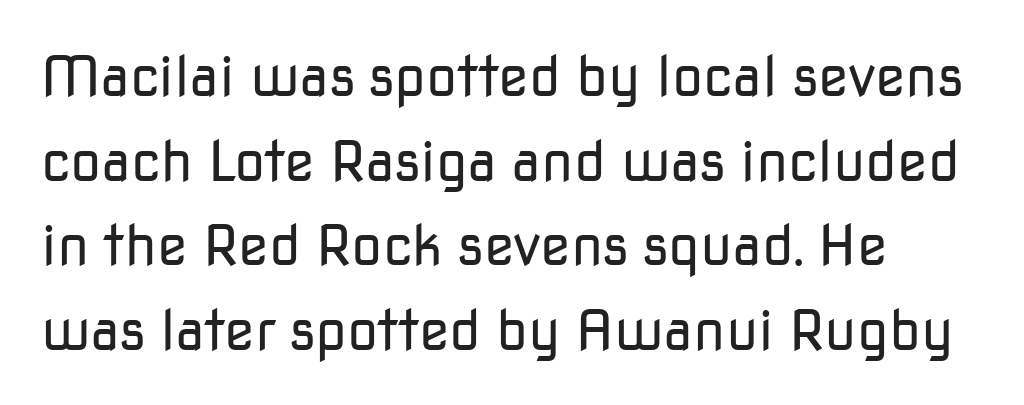
{"serif": "no", "italic": "no", "bold": "no", "weight": "regular", "width": "normal", "stroke_contrast": "low", "x_height": "medium", "monospaced": "no", "underline": "no", "align": "left", "line_spacing": "normal", "line_spacing_ratio": 1.51, "letter_spacing": "normal", "letter_spacing_em": 0.0, "glyph_px": 56}
